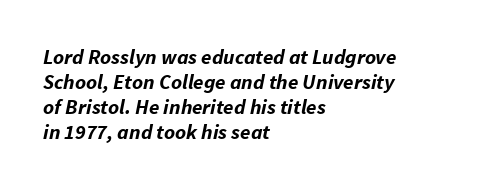
Q: Is the text bold? A: Yes.
Q: Is the text italic (slanted)? A: Yes, it leans right by about 11 degrees.
Q: Is the text underlined? A: No.
Q: How is the paragraph aligned? A: Left-aligned.
Q: Is the spacing between letters normal or unusually wide? A: Normal.
